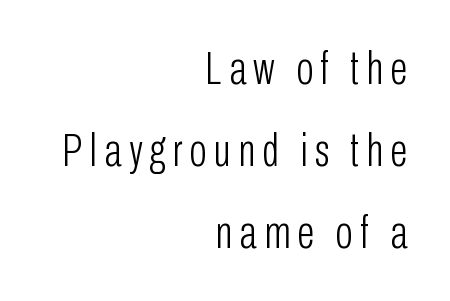
Q: Is the text bold? A: No.
Q: Is the text italic (slanted)? A: No, it is upright.
Q: Is the typeface a serif or a sans-serif typeface? A: Sans-serif.
Q: Is the text underlined? A: No.
Q: How is the paragraph aligned? A: Right-aligned.
Q: Width (condensed, normal, or wide)? A: Condensed.
Q: Stroke contrast? A: Low.
Q: x-height? A: Medium.
Q: Monospaced? A: No.
